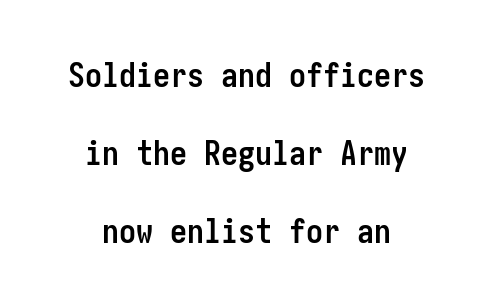
{"serif": "no", "italic": "no", "bold": "yes", "weight": "semibold", "width": "condensed", "stroke_contrast": "low", "x_height": "medium", "underline": "no", "align": "center", "line_spacing": "loose", "line_spacing_ratio": 2.29, "letter_spacing": "normal", "letter_spacing_em": 0.0, "glyph_px": 34}
